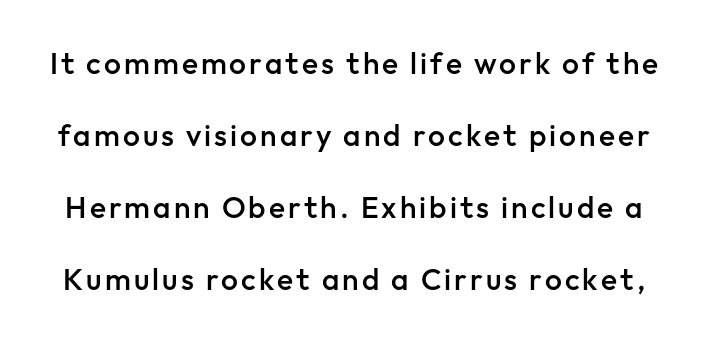
Q: Is the text bold? A: Semi-bold.
Q: Is the text italic (slanted)? A: No, it is upright.
Q: Is the typeface a serif or a sans-serif typeface? A: Sans-serif.
Q: Is the text underlined? A: No.
Q: Is the spacing between lines tight, normal or loose? A: Loose.
Q: Width (condensed, normal, or wide)? A: Normal.
Q: Stroke contrast? A: Low.
Q: x-height? A: Medium.
Q: Monospaced? A: No.
